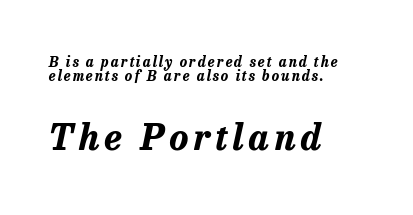
Q: Is the text bold? A: Yes.
Q: Is the text italic (slanted)? A: Yes, it leans right by about 13 degrees.
Q: Is the text underlined? A: No.
Q: How is the paragraph aligned? A: Left-aligned.
Q: Is the spacing between lines tight, normal or loose? A: Tight.
Q: Which block of text is set in a larger size, the first (top) or the second (bottom)? A: The second (bottom) one.
Q: Width (condensed, normal, or wide)? A: Normal.
Q: Stroke contrast? A: Low.
Q: x-height? A: Medium.
Q: Monospaced? A: No.
